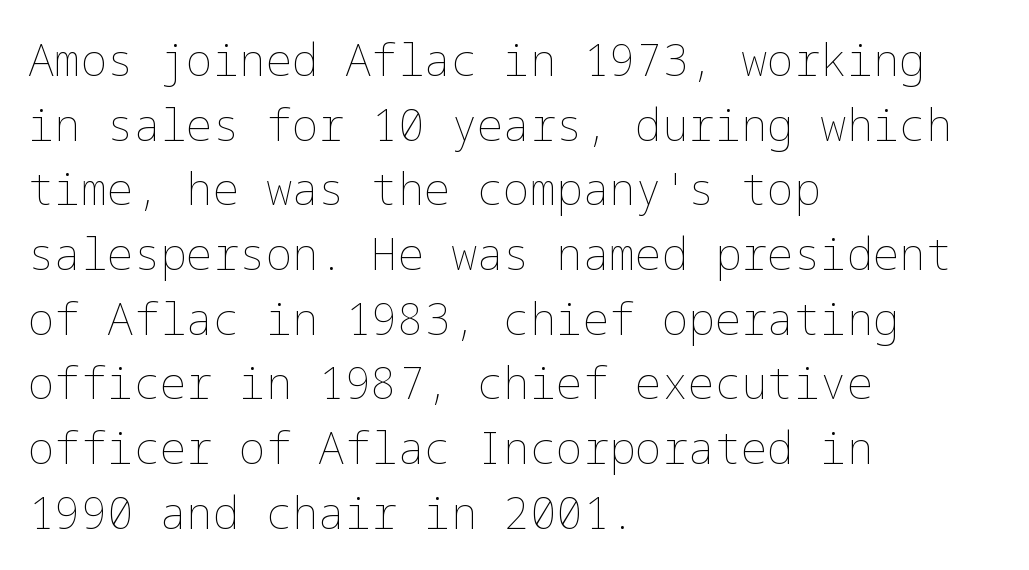
{"italic": "no", "bold": "no", "weight": "thin", "width": "normal", "stroke_contrast": "low", "x_height": "medium", "underline": "no", "align": "left", "line_spacing": "normal", "line_spacing_ratio": 1.47, "letter_spacing": "normal", "letter_spacing_em": 0.0, "glyph_px": 44}
